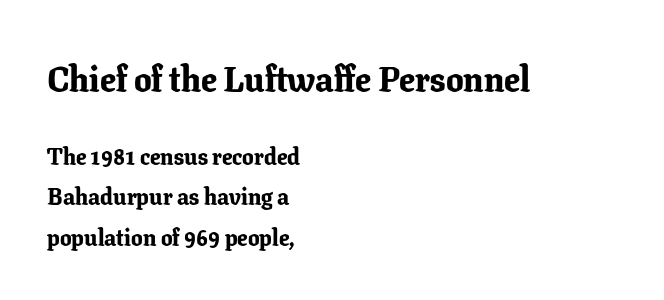
Q: Is the text bold? A: Yes.
Q: Is the text italic (slanted)? A: No, it is upright.
Q: Is the typeface a serif or a sans-serif typeface? A: Serif.
Q: Is the text underlined? A: No.
Q: How is the paragraph aligned? A: Left-aligned.
Q: Is the spacing between letters normal or unusually wide? A: Normal.
Q: Which block of text is set in a larger size, the first (top) or the second (bottom)? A: The first (top) one.
Q: Width (condensed, normal, or wide)? A: Normal.
Q: Stroke contrast? A: Low.
Q: x-height? A: Medium.
Q: Monospaced? A: No.
